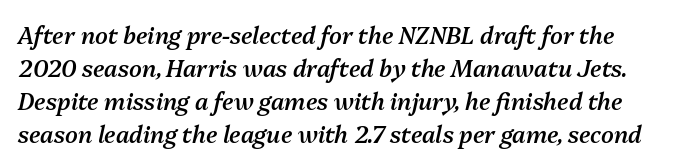
The image shows 23 px text type, italic (leaning right); set normal line spacing (1.43x), normal letter spacing, not underlined.
